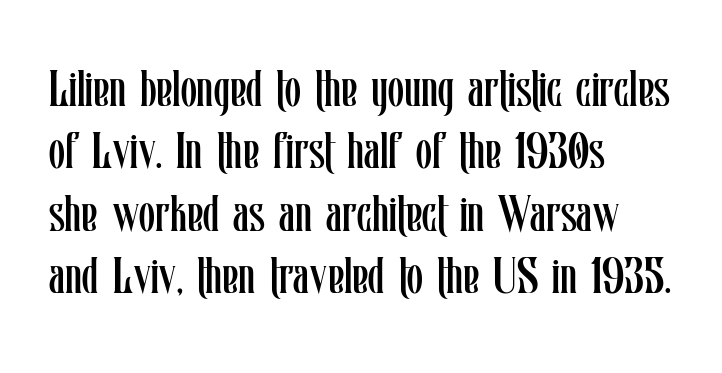
{"italic": "no", "bold": "no", "weight": "regular", "width": "condensed", "stroke_contrast": "low", "x_height": "medium", "monospaced": "no", "underline": "no", "align": "left", "line_spacing_ratio": 1.2, "letter_spacing": "normal", "letter_spacing_em": 0.0, "glyph_px": 52}
